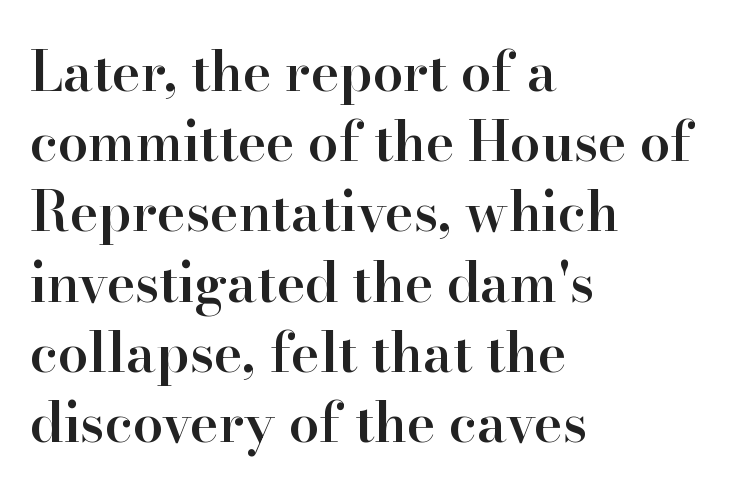
The image shows 54 px semibold serif type, upright; set left-aligned, normal line spacing (1.3x), normal letter spacing, not underlined; high stroke contrast and a small x-height.
